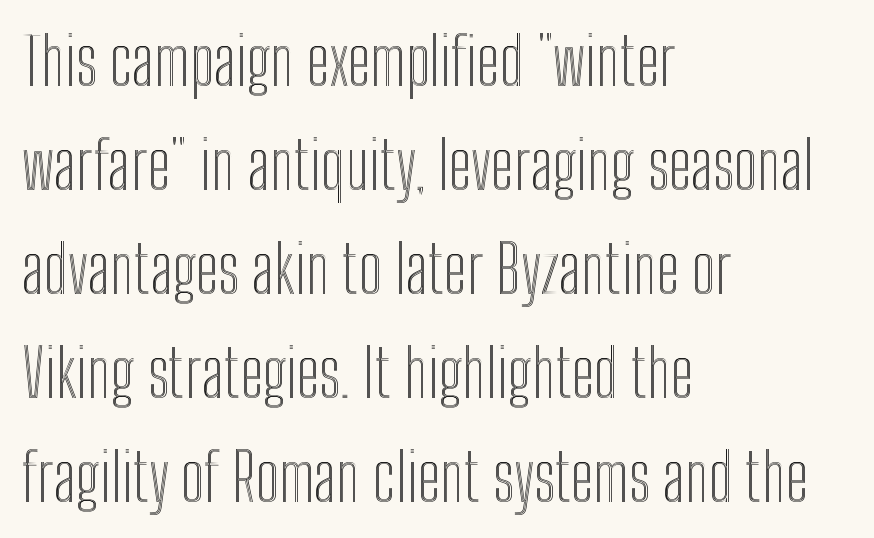
{"italic": "no", "width": "condensed", "x_height": "medium", "monospaced": "no", "underline": "no", "align": "left", "line_spacing": "normal", "line_spacing_ratio": 1.6, "letter_spacing": "normal", "letter_spacing_em": 0.0, "glyph_px": 65}
